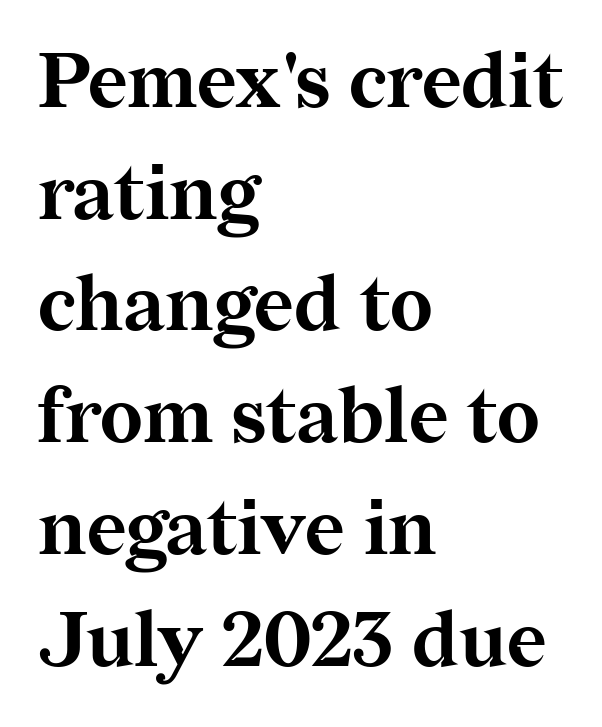
Q: Is the text bold? A: Yes.
Q: Is the text italic (slanted)? A: No, it is upright.
Q: Is the typeface a serif or a sans-serif typeface? A: Serif.
Q: Is the text underlined? A: No.
Q: How is the paragraph aligned? A: Left-aligned.
Q: Is the spacing between letters normal or unusually wide? A: Normal.
Q: Is the spacing between lines tight, normal or loose? A: Normal.
Q: Width (condensed, normal, or wide)? A: Normal.
Q: Stroke contrast? A: Medium.
Q: x-height? A: Medium.
Q: Monospaced? A: No.
